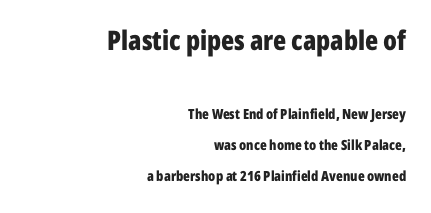
Caption: multi-line text, flush right, ragged left. These lines carry a lot of weight — the face is fully bold. Nope, not italic — everything's standing straight. Note: larger setting up top, smaller setting below. Leading is clearly above the norm, producing a sparse column. Tracking here is standard; glyphs follow each other at the usual distance.
